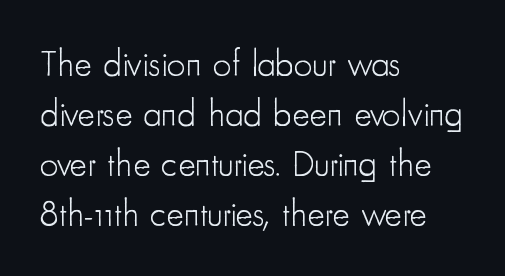
{"serif": "no", "italic": "no", "bold": "no", "weight": "light", "width": "condensed", "stroke_contrast": "low", "x_height": "small", "monospaced": "no", "underline": "no", "align": "left", "line_spacing": "normal", "line_spacing_ratio": 1.35, "letter_spacing": "normal", "letter_spacing_em": 0.0, "glyph_px": 37}
